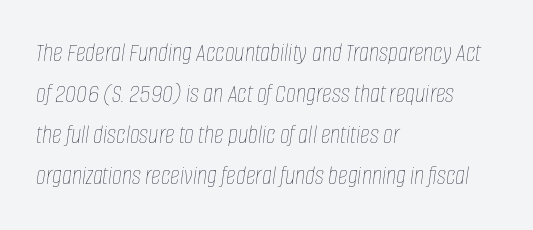
Spacing between characters is what you'd get straight out of the box. Every row of glyphs begins at an identical x-position on the left. Quick note: italic. The foot of each line stays bare and open.
